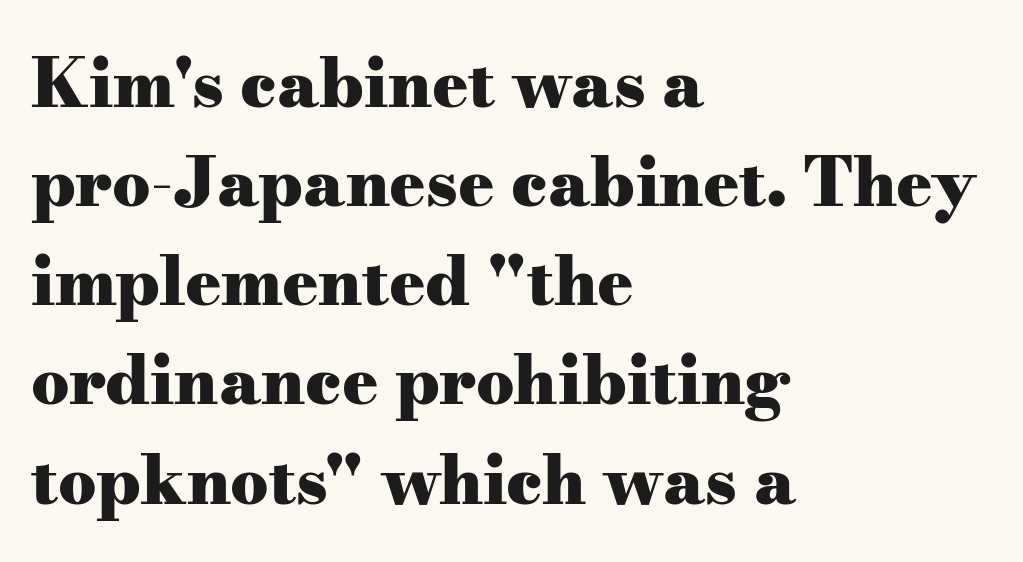
One glance says typical: line gaps are just what's usual. A clean baseline with only descenders dipping below it. Does the type have serifs? Yes, each stem ends in a small foot. Default kerning and tracking; the words read as compact shapes. Character widths vary here, with narrow letters taking less room than wide ones.
